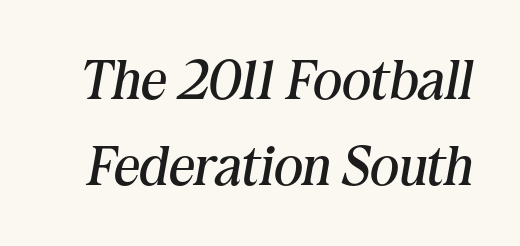
The image shows 56 px regular-weight serif type, italic (leaning right); set normal line spacing (1.54x), normal letter spacing, not underlined; medium stroke contrast and a medium x-height.
